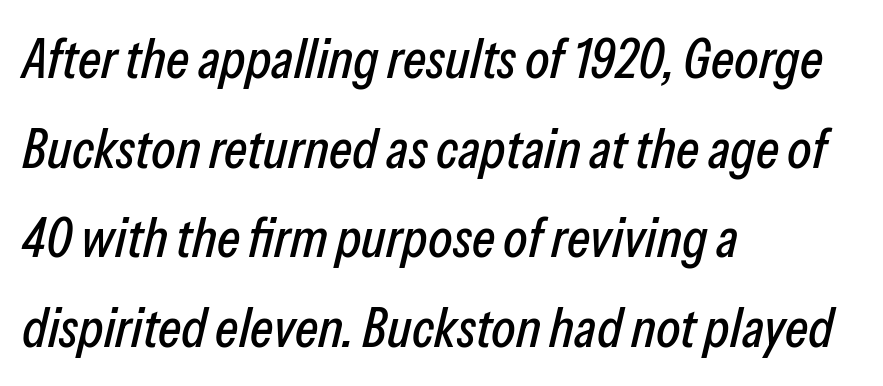
Q: Is the text italic (slanted)? A: Yes, it leans right by about 13 degrees.
Q: Is the text underlined? A: No.
Q: How is the paragraph aligned? A: Left-aligned.
Q: Is the spacing between letters normal or unusually wide? A: Normal.
Q: Is the spacing between lines tight, normal or loose? A: Normal.
Q: Width (condensed, normal, or wide)? A: Condensed.
Q: Stroke contrast? A: Low.
Q: x-height? A: Medium.
Q: Monospaced? A: No.
